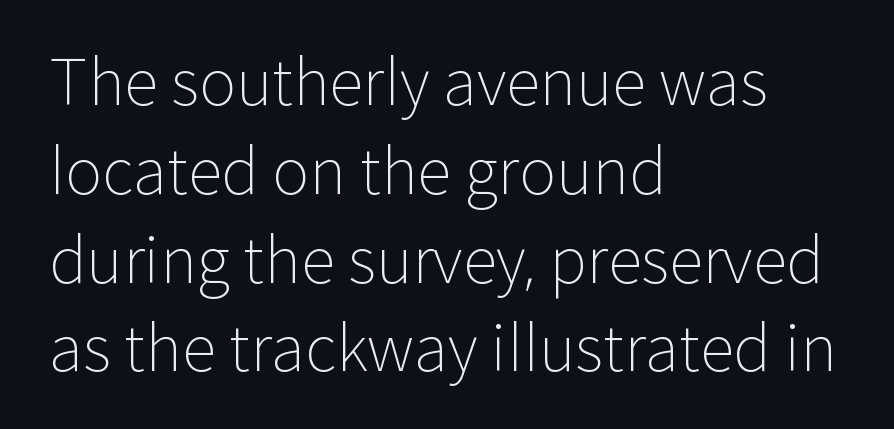
{"serif": "no", "italic": "no", "bold": "no", "weight": "light", "width": "normal", "stroke_contrast": "low", "x_height": "medium", "monospaced": "no", "underline": "no", "align": "left", "line_spacing": "normal", "line_spacing_ratio": 1.41, "letter_spacing": "normal", "letter_spacing_em": 0.0, "glyph_px": 63}
